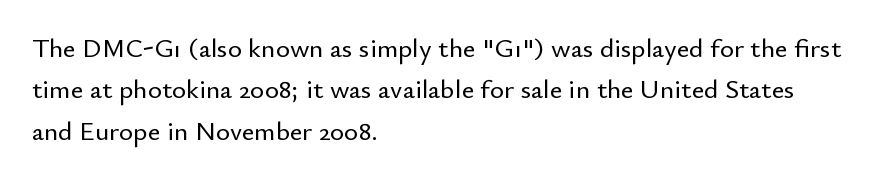
Successive baselines arrive at the customary interval. Short and long lines alike share a common starting point at left. Italic: no, the glyphs are upright roman. Short note: letters normally spaced. Quick note: underline off.
